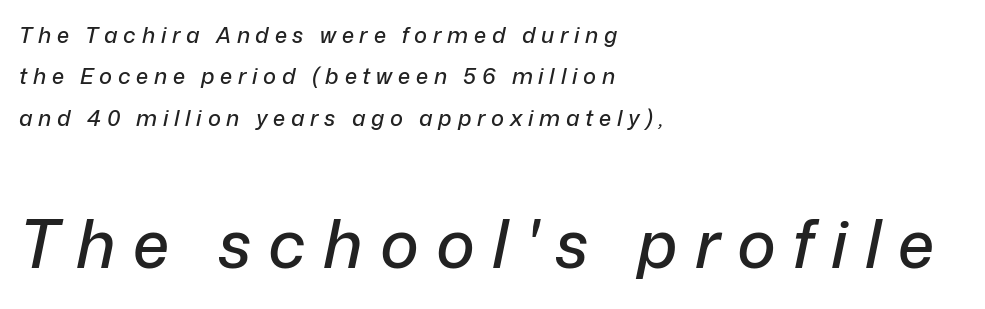
{"italic": "yes", "lean": "right", "slant_degrees": 12, "width": "normal", "stroke_contrast": "low", "x_height": "medium", "monospaced": "no", "underline": "no", "align": "left", "line_spacing_ratio": 1.88, "letter_spacing": "wide", "letter_spacing_em": 0.26, "larger_block": "second", "size_ratio": 3.0, "glyph_px": 66}
